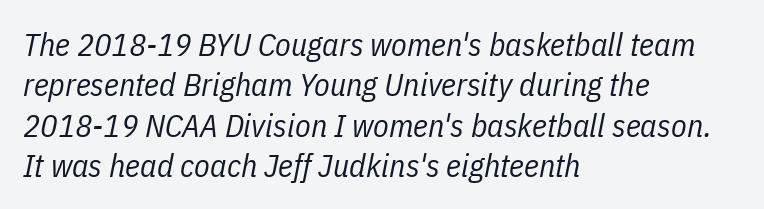
The specimen reads as italic at a glance. Leading: standard. The lines in this sample share a left origin and differ only in where they stop. This sample has the flowing, uneven cadence of proportional lettering.
